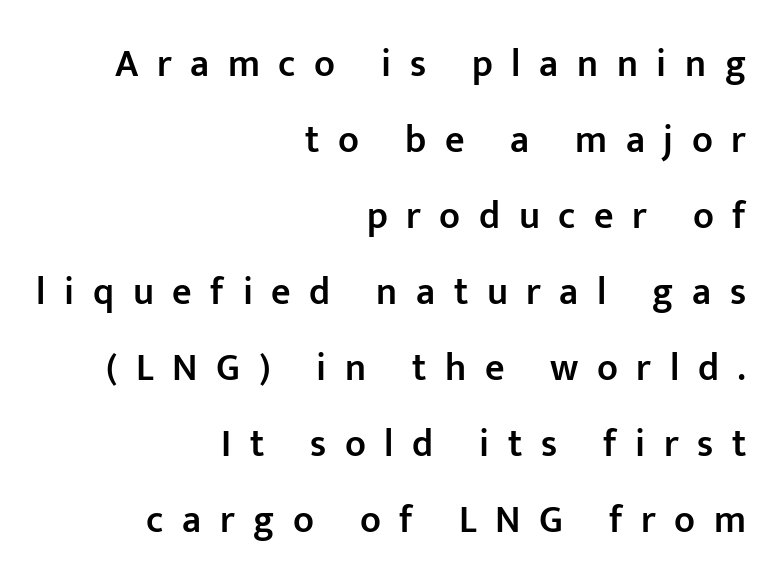
{"serif": "no", "italic": "no", "bold": "semi", "weight": "semibold", "width": "normal", "stroke_contrast": "low", "x_height": "medium", "monospaced": "no", "underline": "no", "align": "right", "line_spacing": "loose", "line_spacing_ratio": 2.0, "letter_spacing": "wide", "letter_spacing_em": 0.49, "glyph_px": 38}
